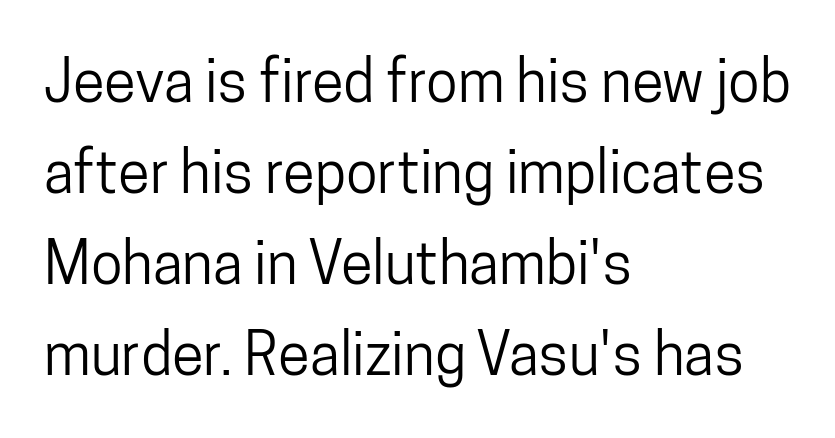
Q: Is the text italic (slanted)? A: No, it is upright.
Q: Is the typeface a serif or a sans-serif typeface? A: Sans-serif.
Q: Is the text underlined? A: No.
Q: How is the paragraph aligned? A: Left-aligned.
Q: Is the spacing between letters normal or unusually wide? A: Normal.
Q: Is the spacing between lines tight, normal or loose? A: Normal.
Q: Width (condensed, normal, or wide)? A: Condensed.
Q: Stroke contrast? A: Low.
Q: x-height? A: Medium.
Q: Monospaced? A: No.
